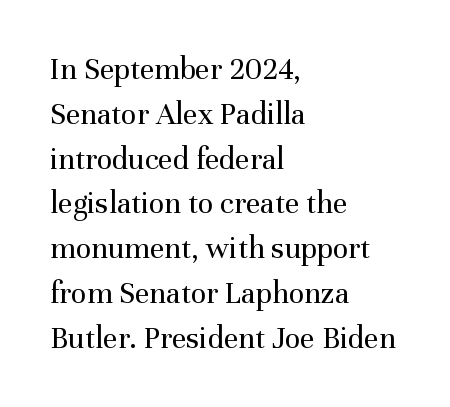
Q: Is the text bold? A: No.
Q: Is the text italic (slanted)? A: No, it is upright.
Q: Is the typeface a serif or a sans-serif typeface? A: Serif.
Q: Is the text underlined? A: No.
Q: How is the paragraph aligned? A: Left-aligned.
Q: Is the spacing between letters normal or unusually wide? A: Normal.
Q: Is the spacing between lines tight, normal or loose? A: Normal.
Q: Width (condensed, normal, or wide)? A: Normal.
Q: Stroke contrast? A: Medium.
Q: x-height? A: Medium.
Q: Monospaced? A: No.
